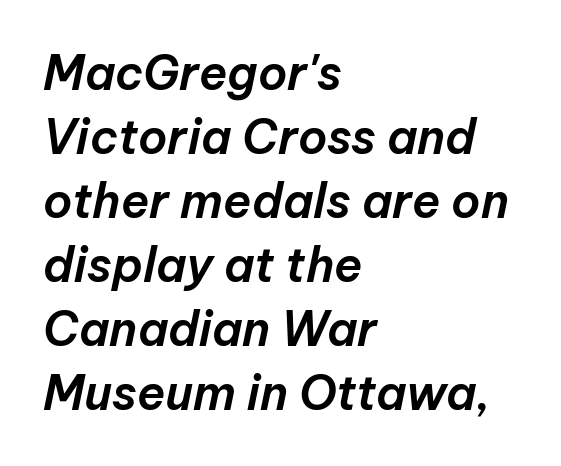
Q: Is the text italic (slanted)? A: Yes, it leans right by about 12 degrees.
Q: Is the text underlined? A: No.
Q: How is the paragraph aligned? A: Left-aligned.
Q: Is the spacing between letters normal or unusually wide? A: Normal.
Q: Is the spacing between lines tight, normal or loose? A: Normal.
Q: Width (condensed, normal, or wide)? A: Normal.
Q: Stroke contrast? A: Low.
Q: x-height? A: Medium.
Q: Monospaced? A: No.
